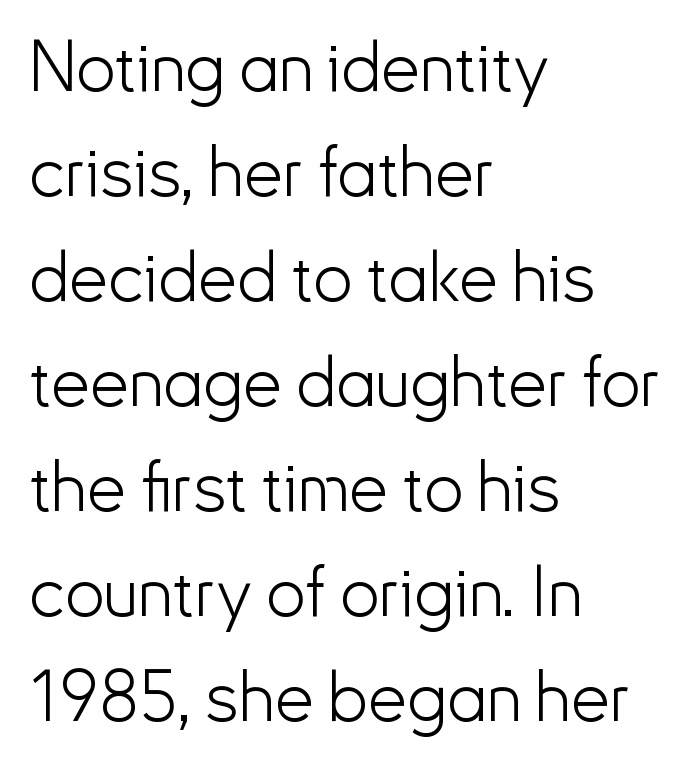
The rows are spaced the way most documents space them. Think of a printed novel: that variable character pitch is what you see here. Typographically, this falls in the sans-serif category. The paragraph shown leans on its left margin.
